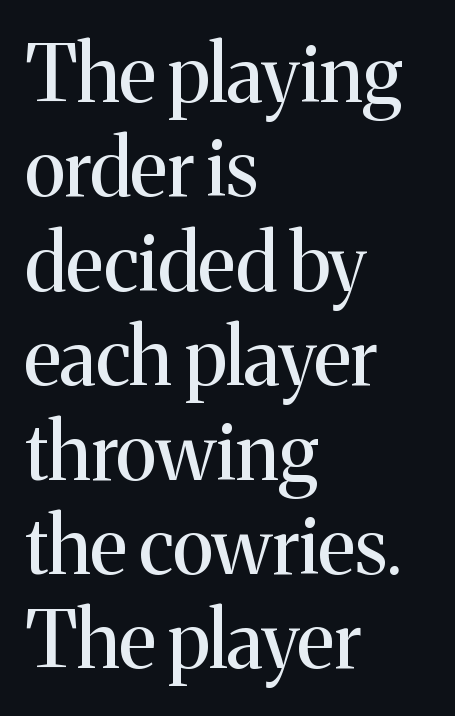
Here the glyphs are tracked normally, forming tight word shapes. Upright lettering throughout. Heaviness? Minimal to ordinary, like unemphasized prose. Here the designer chose a conventional face with non-uniform glyph widths. To sum up the face: it has serifs. Honestly, there is no underline to notice here at all.
